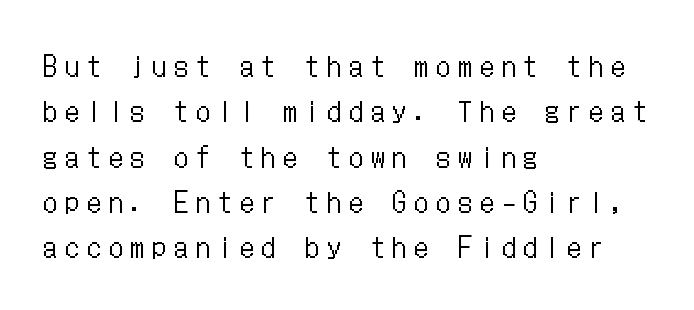
Q: Is the text bold? A: No.
Q: Is the text italic (slanted)? A: No, it is upright.
Q: Is the text underlined? A: No.
Q: How is the paragraph aligned? A: Left-aligned.
Q: Is the spacing between letters normal or unusually wide? A: Unusually wide.
Q: Is the spacing between lines tight, normal or loose? A: Normal.
Q: Width (condensed, normal, or wide)? A: Condensed.
Q: Stroke contrast? A: Low.
Q: x-height? A: Medium.
